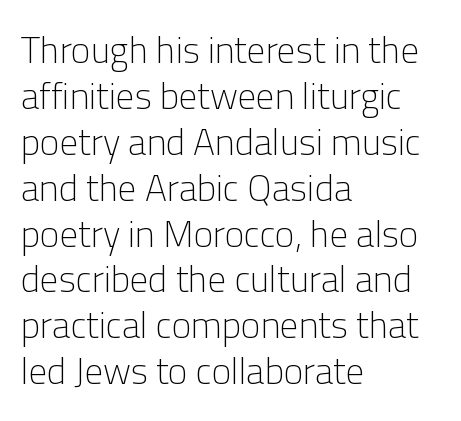
The image shows 37 px light sans-serif type, upright; set left-aligned, line spacing 1.24x, normal letter spacing, not underlined; low stroke contrast and a medium x-height.
